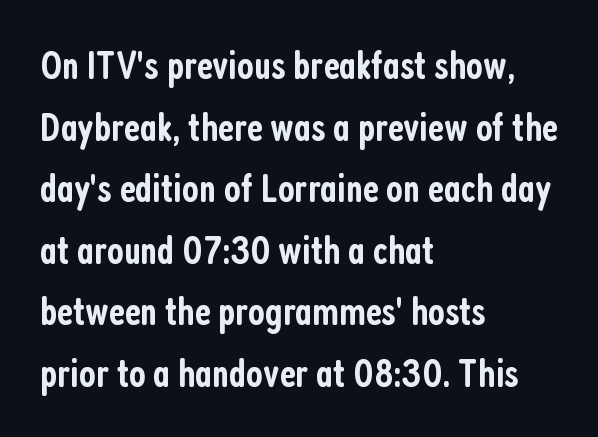
The image shows 40 px semibold, condensed sans-serif type, upright; set left-aligned, normal line spacing (1.54x), normal letter spacing, not underlined; low stroke contrast and a medium x-height.
